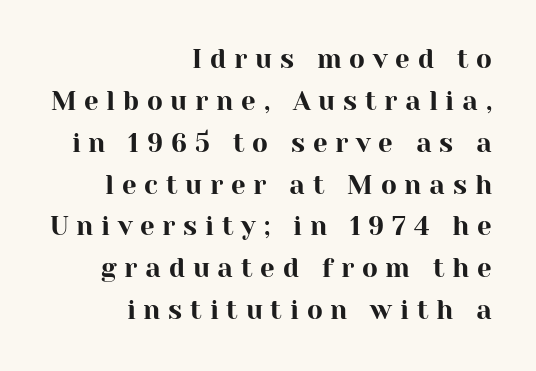
Is the letter spacing exaggerated? Yes — the characters are pushed far apart. The rag falls on the left side of this text block. Designer's note — italics off, roman on. One glance says typical: line gaps are just what's usual. The space beneath each line is pristine and unruled.
